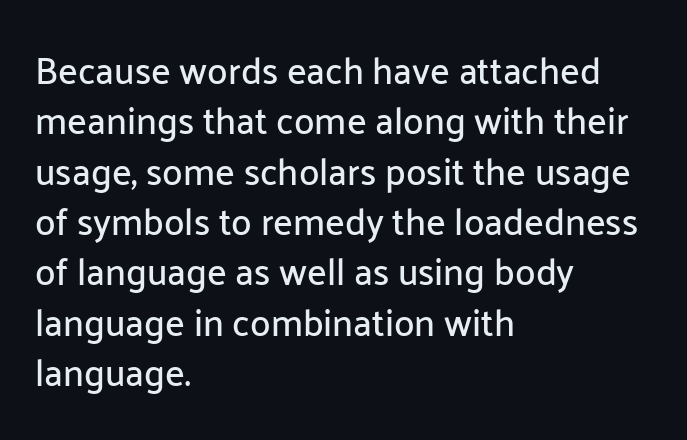
The image shows 37 px sans-serif type, upright; set left-aligned, normal line spacing (1.36x), normal letter spacing, not underlined; low stroke contrast and a medium x-height.
